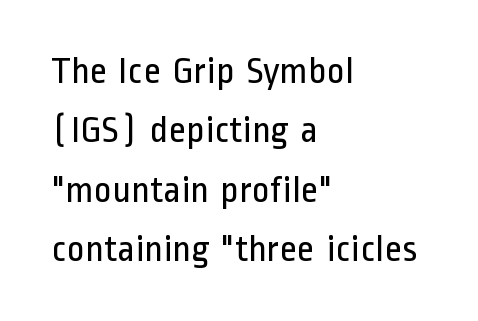
Q: Is the text bold? A: No.
Q: Is the text italic (slanted)? A: No, it is upright.
Q: Is the typeface a serif or a sans-serif typeface? A: Sans-serif.
Q: Is the text underlined? A: No.
Q: How is the paragraph aligned? A: Left-aligned.
Q: Is the spacing between letters normal or unusually wide? A: Normal.
Q: Is the spacing between lines tight, normal or loose? A: Normal.
Q: Width (condensed, normal, or wide)? A: Condensed.
Q: Stroke contrast? A: Low.
Q: x-height? A: Medium.
Q: Monospaced? A: No.
